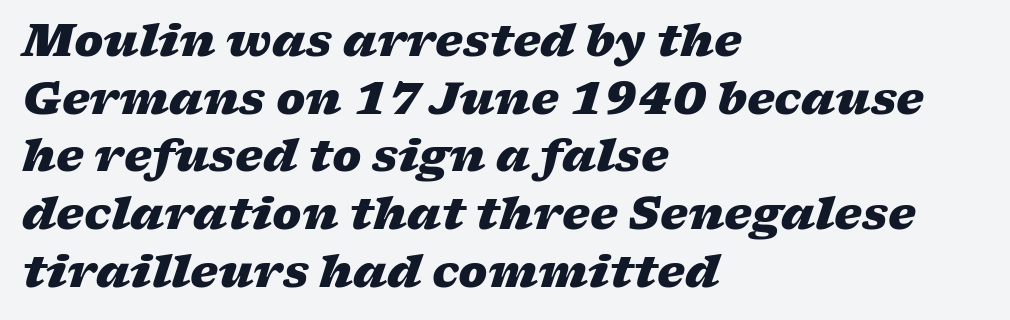
The image shows 44 px heavy, wide type, italic (leaning right); set left-aligned, normal line spacing (1.31x), normal letter spacing, not underlined; low stroke contrast and a medium x-height.
